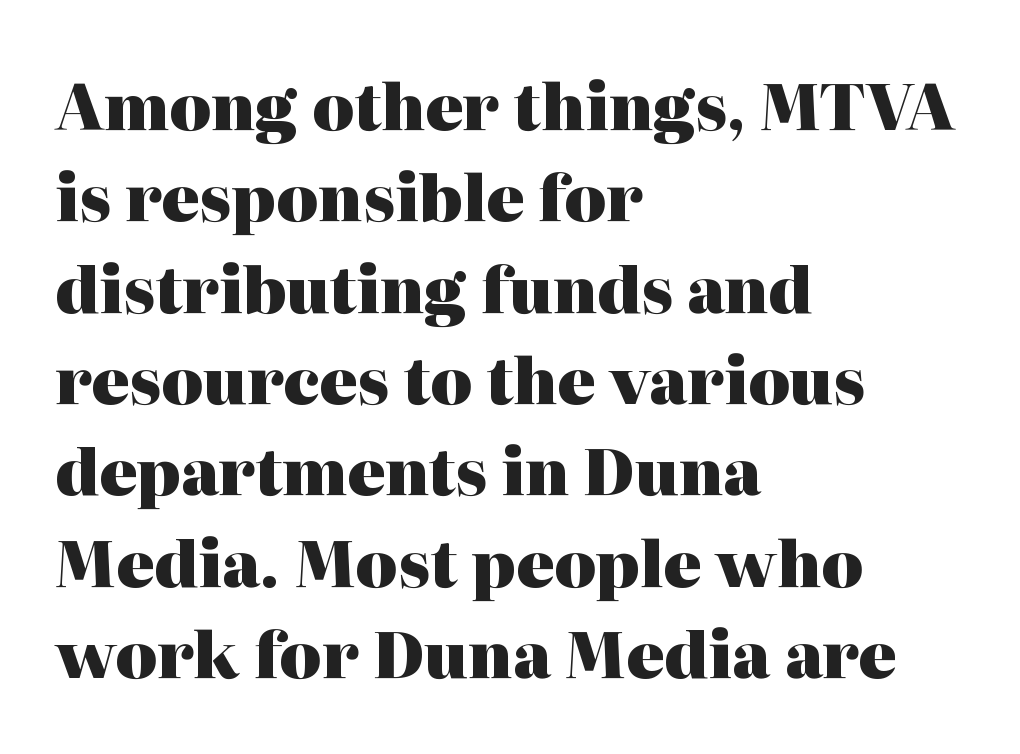
{"serif": "yes", "italic": "no", "bold": "yes", "weight": "heavy", "width": "normal", "stroke_contrast": "high", "x_height": "medium", "monospaced": "no", "underline": "no", "align": "left", "line_spacing": "normal", "line_spacing_ratio": 1.45, "letter_spacing": "normal", "letter_spacing_em": 0.0, "glyph_px": 63}
